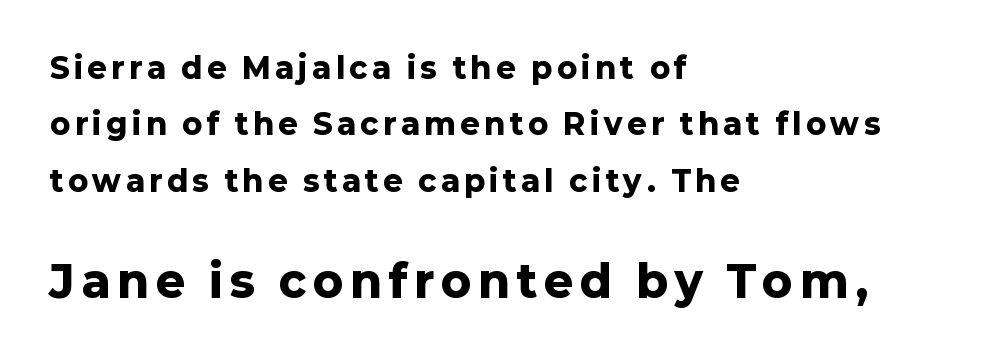
Reading down the column, the eye jumps a long way to each next line. A typesetter would label this face a sans. The typesetter chose a ragged-right arrangement here. The glyphs have the mass of a bold cut. Bare-footed words on every line.
